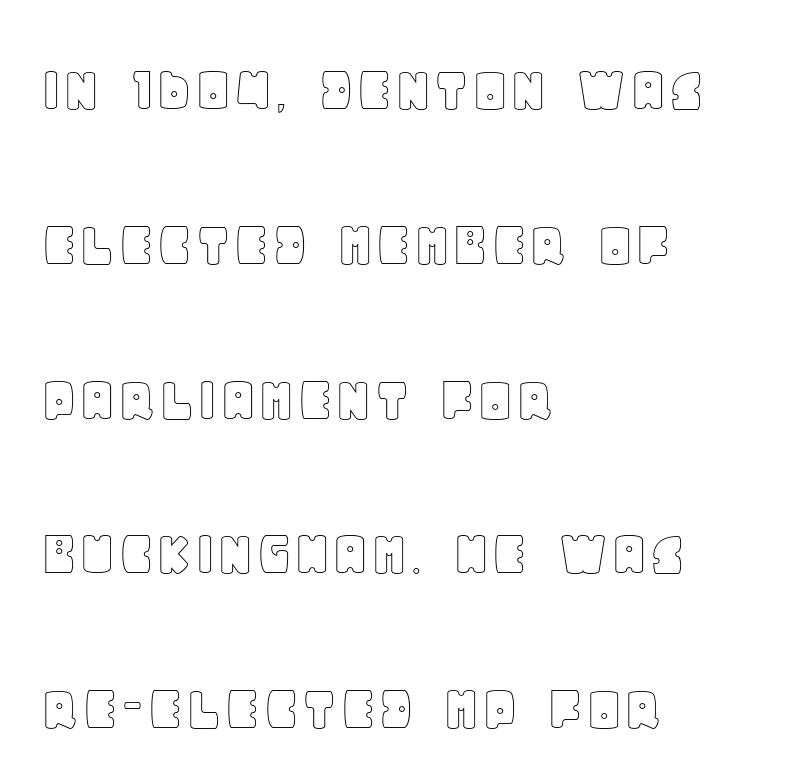
Q: Is the text italic (slanted)? A: No, it is upright.
Q: Is the text underlined? A: No.
Q: How is the paragraph aligned? A: Left-aligned.
Q: Is the spacing between letters normal or unusually wide? A: Normal.
Q: Is the spacing between lines tight, normal or loose? A: Loose.
Q: Width (condensed, normal, or wide)? A: Normal.
Q: x-height? A: Large.
Q: Monospaced? A: No.
